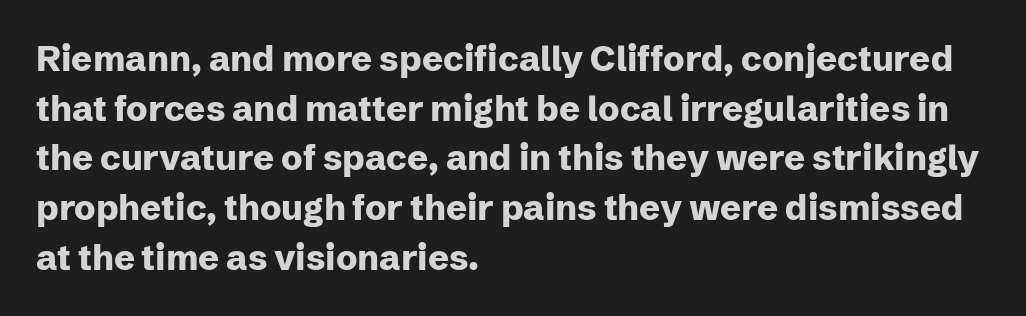
The image shows 35 px heavy sans-serif type, upright; set left-aligned, normal line spacing (1.42x), normal letter spacing, not underlined; low stroke contrast and a medium x-height.
